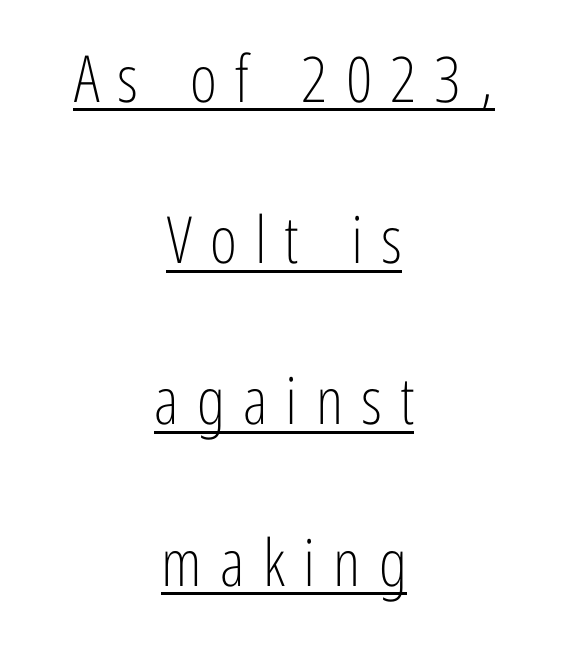
{"serif": "no", "italic": "no", "bold": "no", "weight": "light", "width": "condensed", "stroke_contrast": "low", "x_height": "medium", "monospaced": "no", "underline": "yes", "align": "center", "line_spacing": "loose", "line_spacing_ratio": 2.48, "letter_spacing": "wide", "letter_spacing_em": 0.28, "glyph_px": 65}
